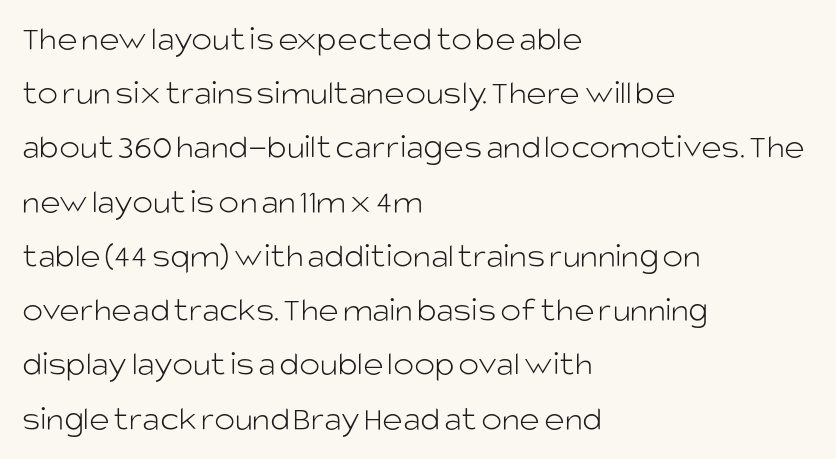
The image shows 35 px light sans-serif type, upright; set left-aligned, normal line spacing (1.55x), normal letter spacing, not underlined; low stroke contrast and a large x-height.
